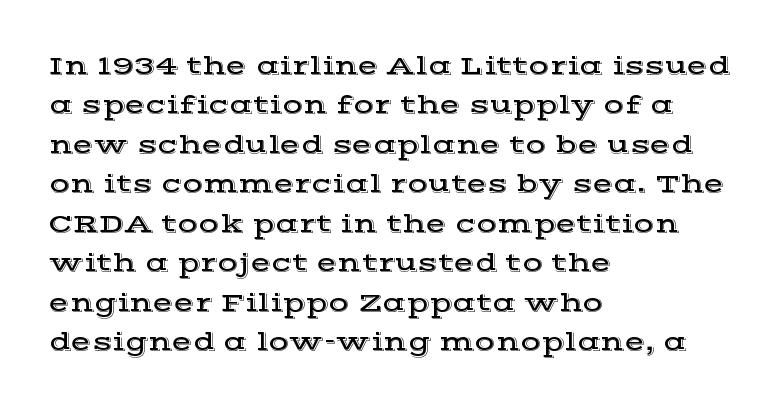
Rule under the text: the space is simply empty. The passage is arranged the way most books set body copy — flush left. This is the regular roman posture of the typeface. Default kerning and tracking; the words read as compact shapes.
